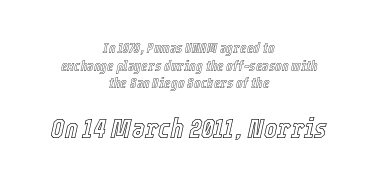
The image shows 28 px condensed type, italic (leaning right); set centered, normal line spacing (1.26x), normal letter spacing, not underlined; the second (bottom) block is 2.0x larger; a medium x-height.
